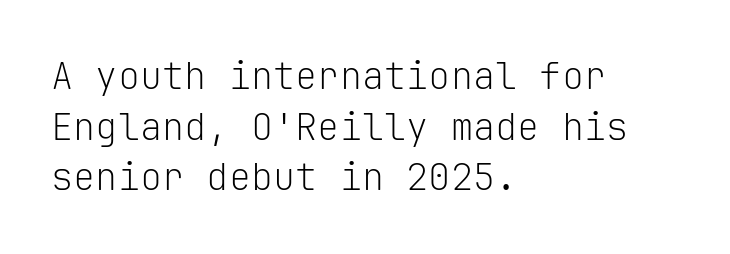
The image shows 37 px light sans-serif type, upright, monospaced; set left-aligned, normal line spacing (1.37x), normal letter spacing, not underlined; low stroke contrast and a medium x-height.
